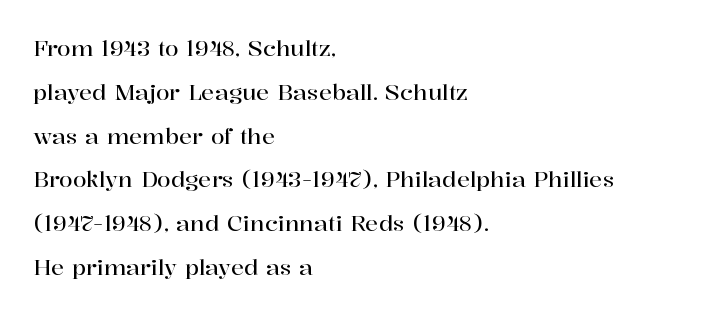
The image shows 22 px text type, upright; set left-aligned, loose line spacing (1.99x), normal letter spacing, not underlined.
